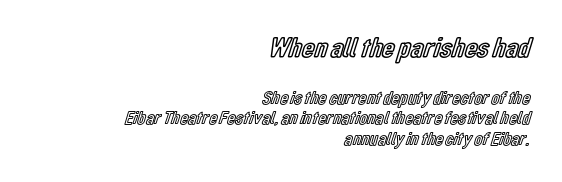
Q: Is the text italic (slanted)? A: Yes.
Q: Is the text underlined? A: No.
Q: How is the paragraph aligned? A: Right-aligned.
Q: Is the spacing between letters normal or unusually wide? A: Normal.
Q: Is the spacing between lines tight, normal or loose? A: Tight.
Q: Which block of text is set in a larger size, the first (top) or the second (bottom)? A: The first (top) one.
Q: Width (condensed, normal, or wide)? A: Condensed.
Q: x-height? A: Medium.
Q: Monospaced? A: No.
